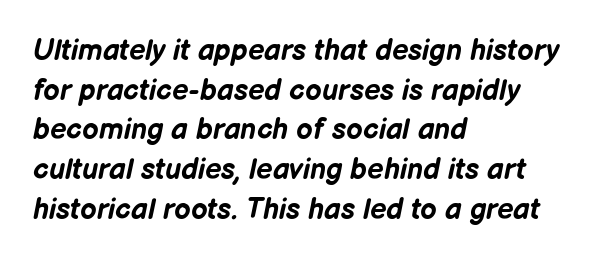
The image shows 29 px bold type, italic (leaning right); set left-aligned, normal line spacing (1.37x), normal letter spacing, not underlined; low stroke contrast and a medium x-height.
